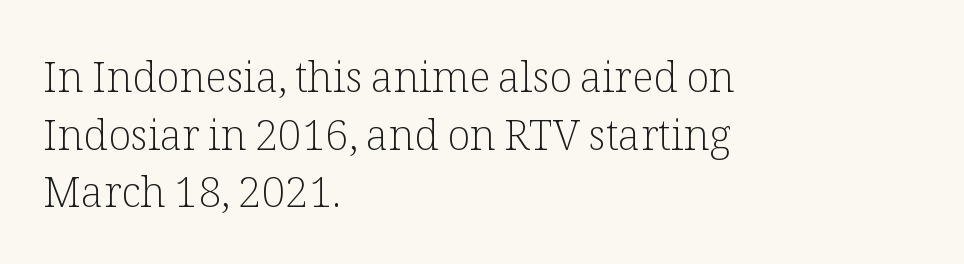
Q: Is the text bold? A: No.
Q: Is the text italic (slanted)? A: No, it is upright.
Q: Is the typeface a serif or a sans-serif typeface? A: Serif.
Q: Is the text underlined? A: No.
Q: How is the paragraph aligned? A: Left-aligned.
Q: Is the spacing between letters normal or unusually wide? A: Normal.
Q: Is the spacing between lines tight, normal or loose? A: Normal.
Q: Width (condensed, normal, or wide)? A: Normal.
Q: Stroke contrast? A: Low.
Q: x-height? A: Medium.
Q: Monospaced? A: No.
